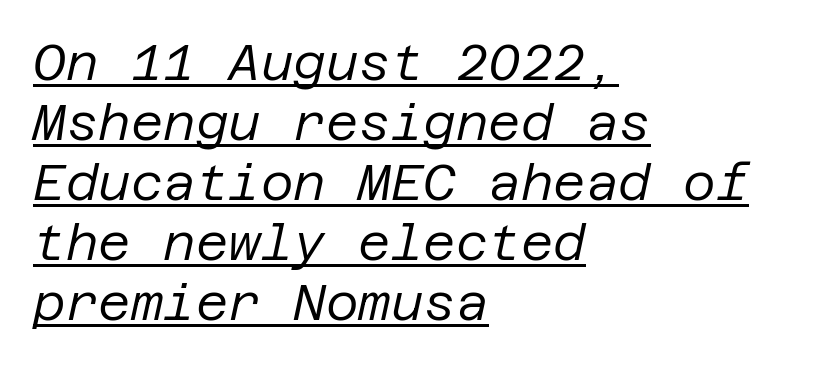
{"italic": "yes", "lean": "right", "slant_degrees": 12, "bold": "no", "weight": "regular", "width": "normal", "stroke_contrast": "low", "x_height": "large", "underline": "yes", "align": "left", "line_spacing_ratio": 1.2, "letter_spacing": "normal", "letter_spacing_em": 0.0, "glyph_px": 50}
